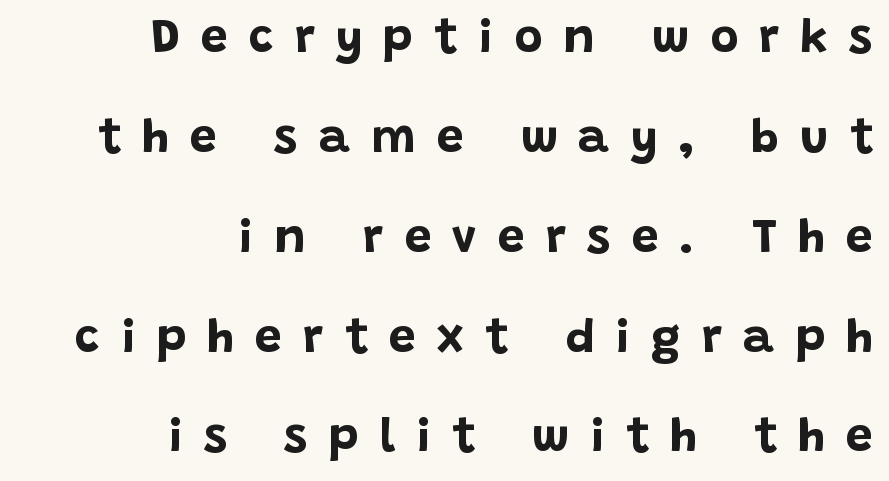
The rendering uses natural spacing where letterforms have individual widths. These words are printed bold, with thick strokes throughout. Style check: upright. The face used here is rendered with a markedly widened letterfit. A great deal of white space separates one row of letters from the next. Examine the stroke ends and you'll find no serifs.
